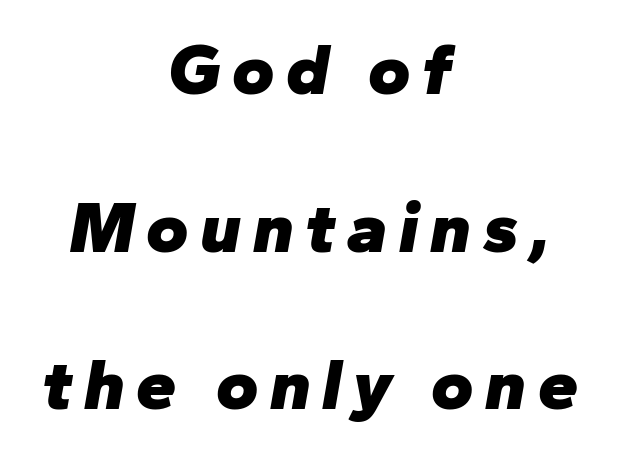
The rendering applies a slant to the glyphs. Does the weight exceed regular? Yes, all the way to bold. Is this a fixed-width face? No — the glyphs have proportional, varying widths. Does the copy run flush right? No — it is centered line by line.
